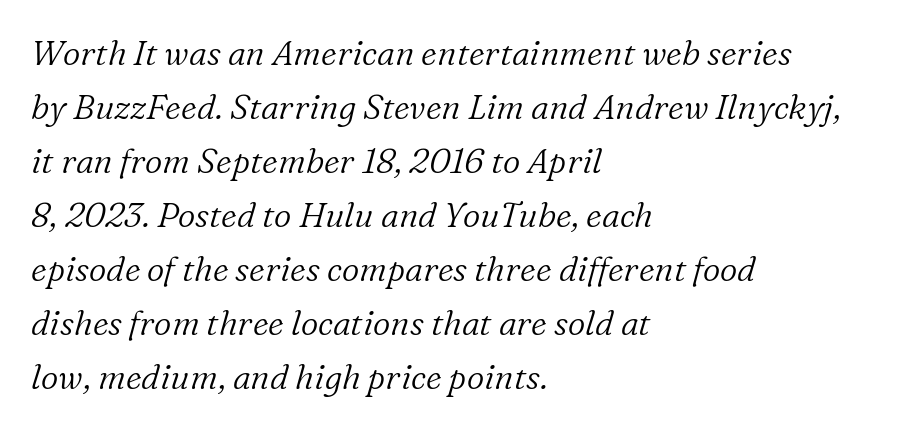
{"serif": "yes", "italic": "yes", "lean": "right", "slant_degrees": 16, "bold": "no", "weight": "light", "width": "normal", "stroke_contrast": "low", "x_height": "medium", "monospaced": "no", "underline": "no", "align": "left", "line_spacing": "normal", "line_spacing_ratio": 1.59, "letter_spacing": "normal", "letter_spacing_em": 0.0, "glyph_px": 34}
